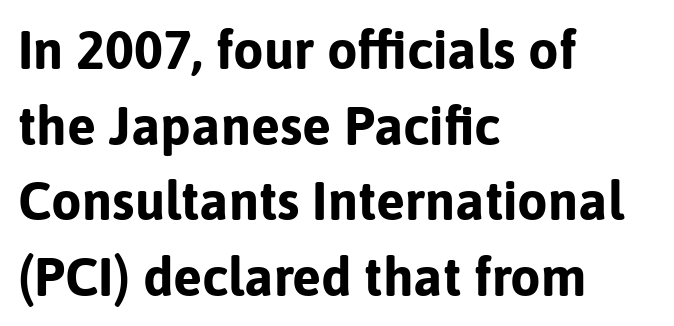
Ordinary non-slanted type is in use. The text block is weighted toward the left margin, trailing off unevenly rightward. The letters advance in unequal steps, a hallmark of proportional type. Typographic density is high because the face is bold.
